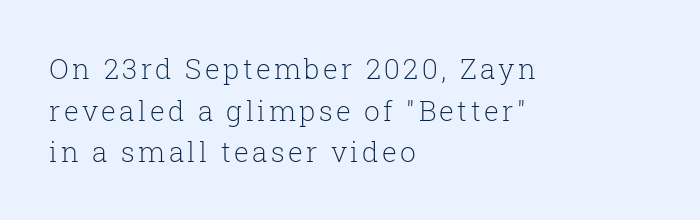
In terms of leading, this rendering sits right in the middle. You could not count columns in this text — the font is proportionally spaced. Does the type have serifs? Yes, each stem ends in a small foot. The space directly below the letters is spotless.
